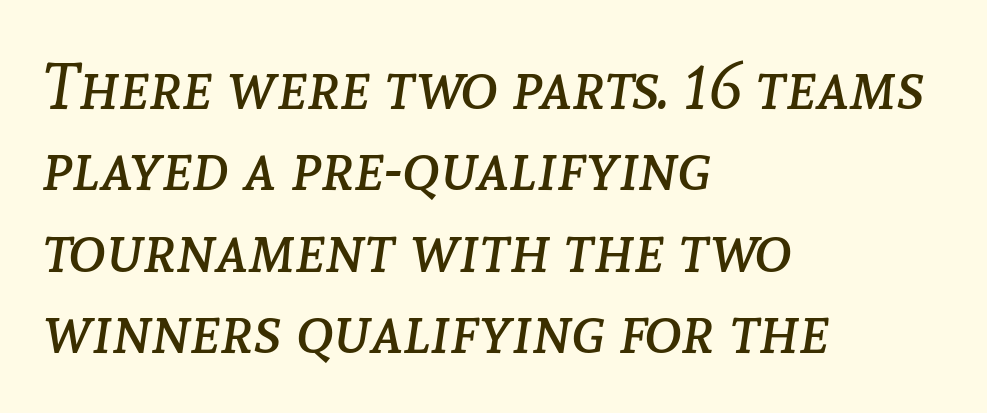
The passage shown is not bold in any degree. Between one letter and the next there's only the usual sliver of space. This sample has the flowing, uneven cadence of proportional lettering. The space beneath each line is pristine and unruled. Does the copy run flush right? No — it runs flush left. The glyphs look as if they've been sheared to an angle.
